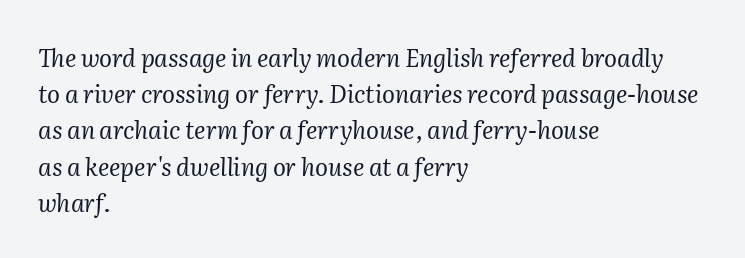
The image shows 24 px text type, italic (leaning right); set left-aligned, normal line spacing (1.51x), normal letter spacing, not underlined.
